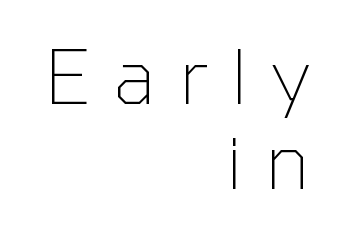
The image shows 75 px thin sans-serif type, upright; set right-aligned, tight line spacing (1.14x), unusually wide letter spacing (+0.31 em), not underlined; low stroke contrast and a medium x-height.
